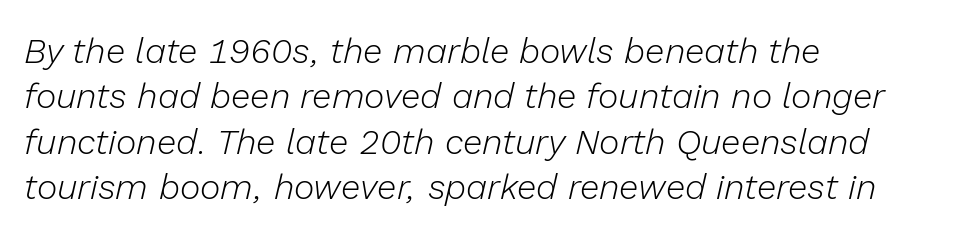
{"italic": "yes", "lean": "right", "slant_degrees": 13, "bold": "no", "weight": "light", "width": "normal", "stroke_contrast": "low", "x_height": "medium", "monospaced": "no", "underline": "no", "align": "left", "line_spacing": "normal", "line_spacing_ratio": 1.3, "letter_spacing": "normal", "letter_spacing_em": 0.0, "glyph_px": 35}
